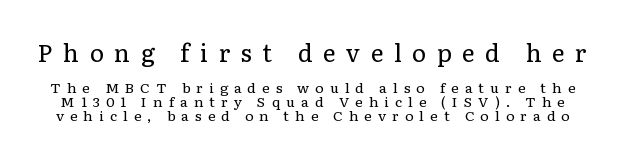
The image shows 24 px text type, upright; set tight line spacing (0.99x), unusually wide letter spacing (+0.44 em), not underlined; the first (top) block is 1.71x larger.
